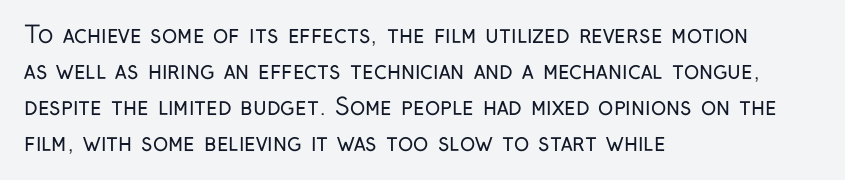
The image shows 23 px text type, upright; set left-aligned, normal line spacing (1.56x), normal letter spacing, not underlined.
